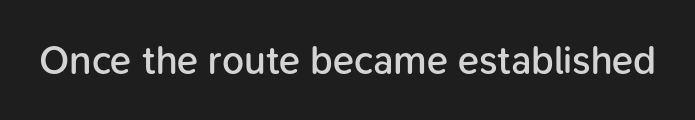
The image shows 39 px semibold sans-serif type, upright; set normal letter spacing, not underlined; low stroke contrast and a medium x-height.
